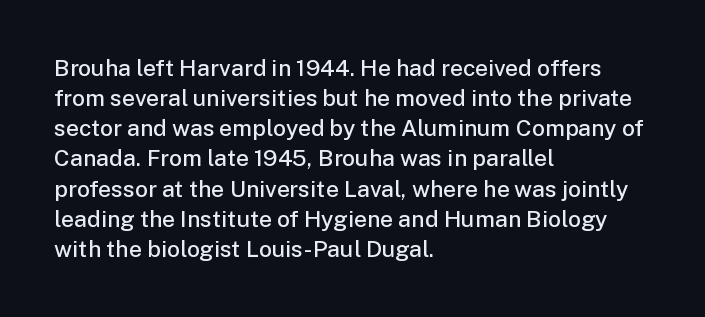
{"italic": "no", "bold": "semi", "underline": "no", "align": "left", "line_spacing": "normal", "line_spacing_ratio": 1.31, "letter_spacing": "normal", "letter_spacing_em": 0.0, "glyph_px": 23}
